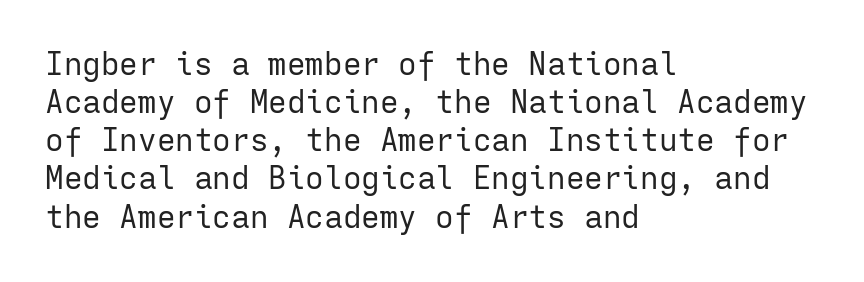
Q: Is the text bold? A: No.
Q: Is the text italic (slanted)? A: No, it is upright.
Q: Is the typeface a serif or a sans-serif typeface? A: Sans-serif.
Q: Is the text underlined? A: No.
Q: How is the paragraph aligned? A: Left-aligned.
Q: Is the spacing between letters normal or unusually wide? A: Normal.
Q: Width (condensed, normal, or wide)? A: Normal.
Q: Stroke contrast? A: Low.
Q: x-height? A: Medium.
Q: Monospaced? A: Yes.
